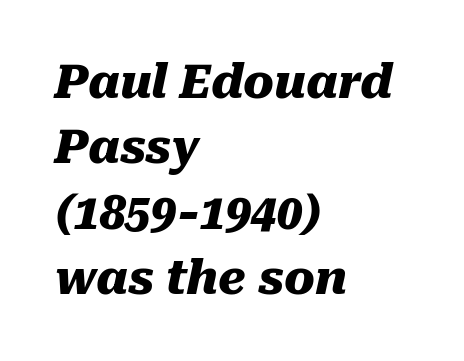
{"italic": "yes", "lean": "right", "slant_degrees": 10, "bold": "yes", "weight": "heavy", "width": "normal", "stroke_contrast": "medium", "x_height": "medium", "monospaced": "no", "underline": "no", "align": "left", "line_spacing": "normal", "line_spacing_ratio": 1.42, "letter_spacing": "normal", "letter_spacing_em": 0.0, "glyph_px": 46}
